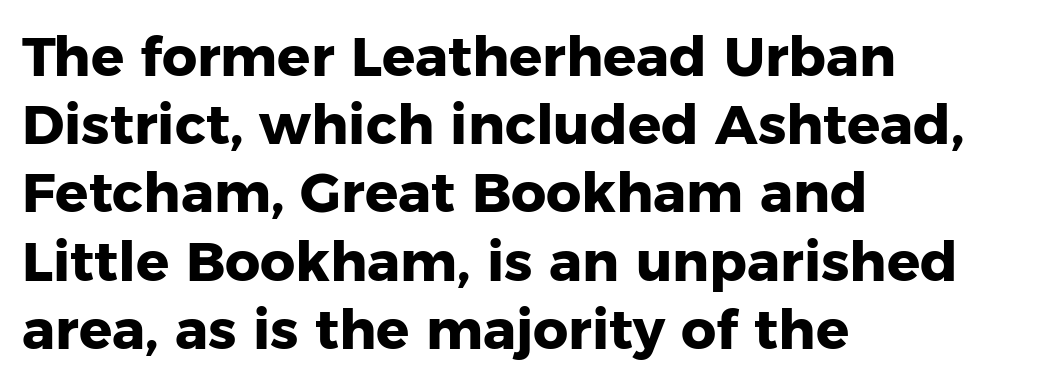
The image shows 55 px heavy sans-serif type, upright; set left-aligned, line spacing 1.24x, normal letter spacing, not underlined; low stroke contrast and a medium x-height.
